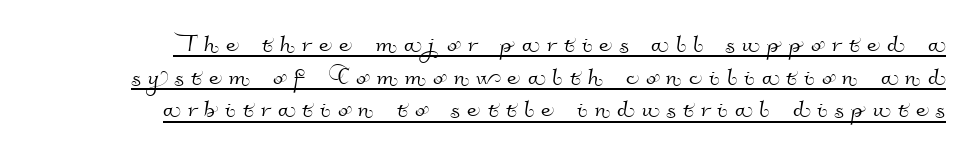
Baseline-to-baseline distance is barely more than the letter height. Classification — sans serif. The face used here is proportionally spaced, like ordinary book or web type. The passage shown has open, widely tracked lettering throughout. The lettering is marked with a stroke running underneath it.
